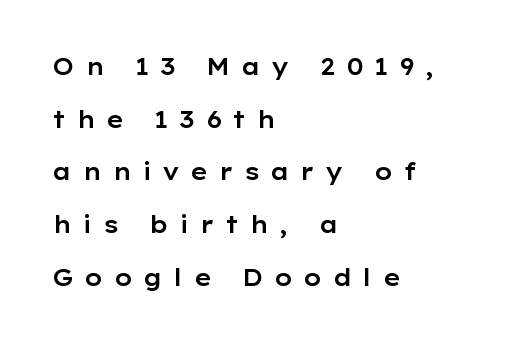
Q: Is the text italic (slanted)? A: No, it is upright.
Q: Is the text underlined? A: No.
Q: How is the paragraph aligned? A: Left-aligned.
Q: Is the spacing between letters normal or unusually wide? A: Unusually wide.
Q: Is the spacing between lines tight, normal or loose? A: Loose.
